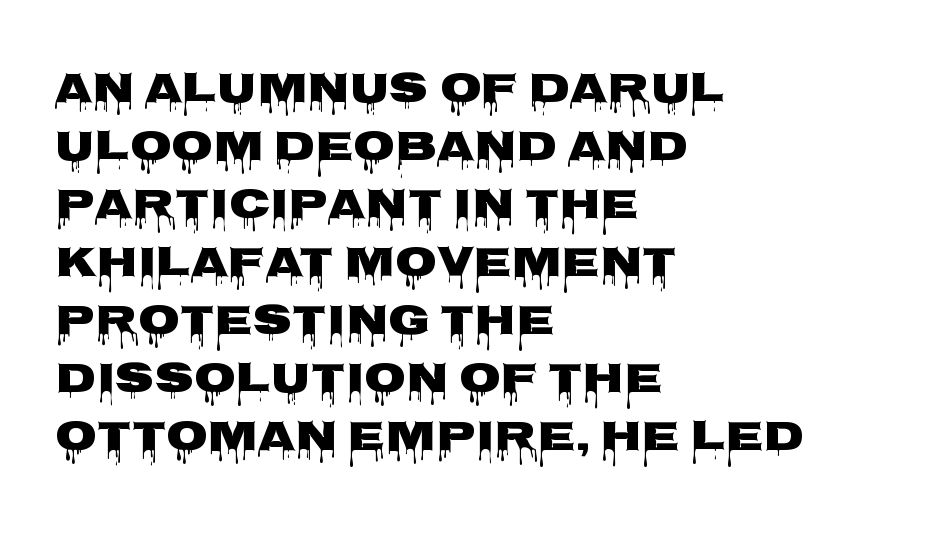
Q: Is the text italic (slanted)? A: No, it is upright.
Q: Is the typeface a serif or a sans-serif typeface? A: Sans-serif.
Q: Is the text underlined? A: No.
Q: How is the paragraph aligned? A: Left-aligned.
Q: Is the spacing between letters normal or unusually wide? A: Normal.
Q: Is the spacing between lines tight, normal or loose? A: Normal.
Q: Width (condensed, normal, or wide)? A: Wide.
Q: Stroke contrast? A: Low.
Q: x-height? A: Large.
Q: Monospaced? A: No.
